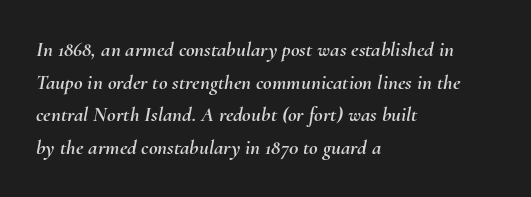
Q: Is the text italic (slanted)? A: Yes, it leans right by about 10 degrees.
Q: Is the text underlined? A: No.
Q: How is the paragraph aligned? A: Left-aligned.
Q: Is the spacing between letters normal or unusually wide? A: Normal.
Q: Is the spacing between lines tight, normal or loose? A: Normal.
